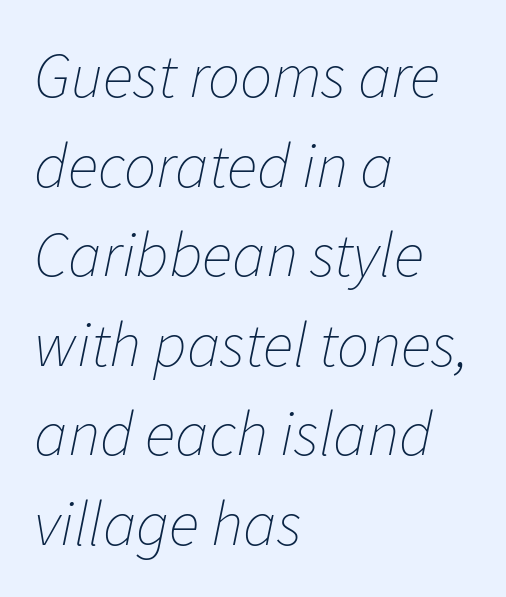
Q: Is the text bold? A: No.
Q: Is the text italic (slanted)? A: Yes, it leans right by about 11 degrees.
Q: Is the text underlined? A: No.
Q: How is the paragraph aligned? A: Left-aligned.
Q: Is the spacing between letters normal or unusually wide? A: Normal.
Q: Is the spacing between lines tight, normal or loose? A: Normal.
Q: Width (condensed, normal, or wide)? A: Normal.
Q: Stroke contrast? A: Low.
Q: x-height? A: Medium.
Q: Monospaced? A: No.
